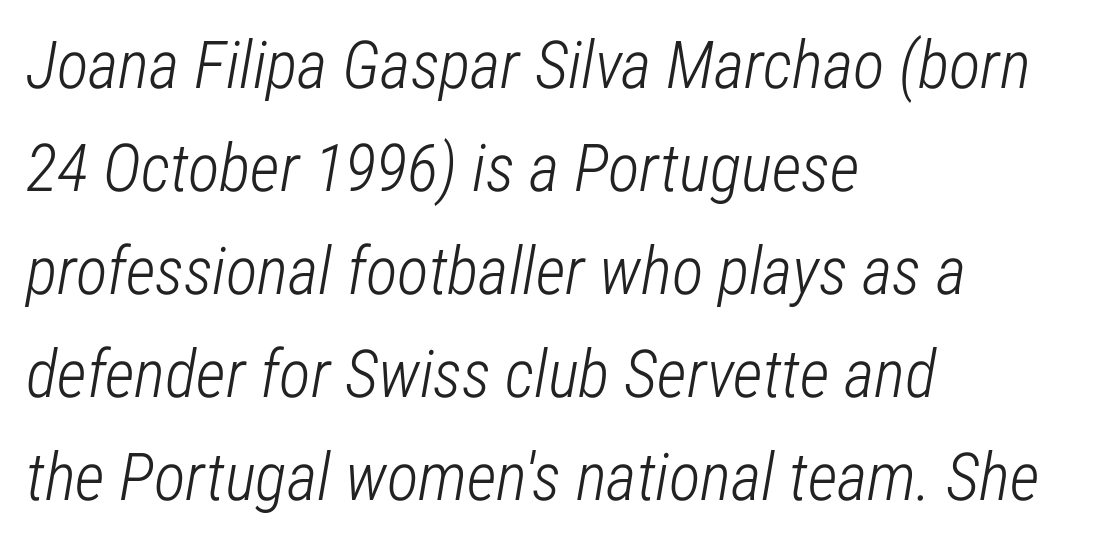
{"italic": "yes", "lean": "right", "slant_degrees": 12, "bold": "no", "weight": "light", "width": "condensed", "stroke_contrast": "low", "x_height": "medium", "monospaced": "no", "underline": "no", "align": "left", "line_spacing": "normal", "line_spacing_ratio": 1.56, "letter_spacing": "normal", "letter_spacing_em": 0.0, "glyph_px": 66}
